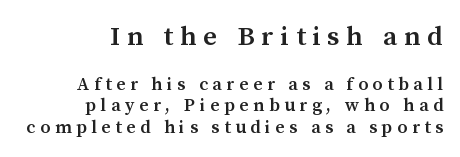
{"italic": "no", "bold": "semi", "underline": "no", "align": "right", "line_spacing_ratio": 1.19, "letter_spacing": "wide", "letter_spacing_em": 0.26, "larger_block": "first", "size_ratio": 1.5, "glyph_px": 27}
